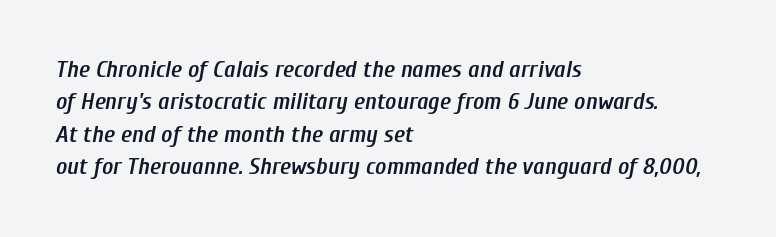
Q: Is the text bold? A: Semi-bold.
Q: Is the text italic (slanted)? A: Yes, it leans right by about 10 degrees.
Q: Is the text underlined? A: No.
Q: How is the paragraph aligned? A: Left-aligned.
Q: Is the spacing between letters normal or unusually wide? A: Normal.
Q: Is the spacing between lines tight, normal or loose? A: Normal.
